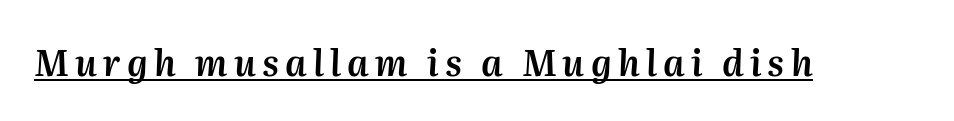
The lettering tilts uniformly, giving the passage an italic look. The string is rendered with underlining switched on. You could not count columns in this text — the font is proportionally spaced.
